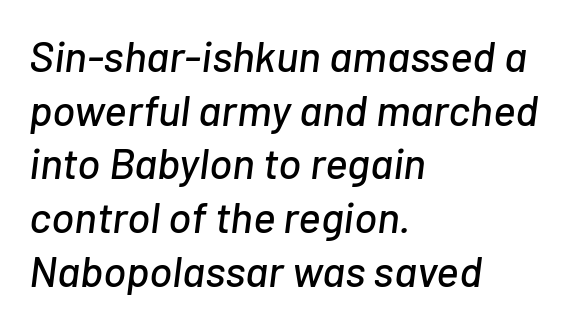
Q: Is the text italic (slanted)? A: Yes, it leans right by about 7 degrees.
Q: Is the text underlined? A: No.
Q: How is the paragraph aligned? A: Left-aligned.
Q: Is the spacing between letters normal or unusually wide? A: Normal.
Q: Is the spacing between lines tight, normal or loose? A: Normal.
Q: Width (condensed, normal, or wide)? A: Normal.
Q: Stroke contrast? A: Low.
Q: x-height? A: Medium.
Q: Monospaced? A: No.
